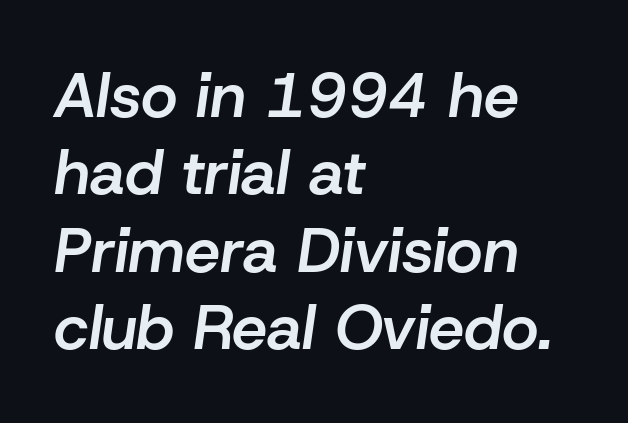
How heavy is the stroke? Medium-heavy — a semibold, shy of bold. Only glyphs here, with clear space below each row. Short note: letters normally spaced. Horizontal alignment here is leftward, the default for most running prose.
